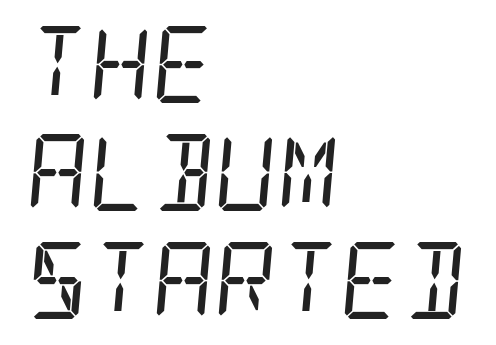
{"serif": "yes", "italic": "yes", "lean": "right", "slant_degrees": 5, "bold": "no", "weight": "regular", "width": "condensed", "stroke_contrast": "low", "x_height": "large", "underline": "no", "align": "left", "line_spacing": "normal", "line_spacing_ratio": 1.4, "letter_spacing": "normal", "letter_spacing_em": 0.0, "glyph_px": 77}
